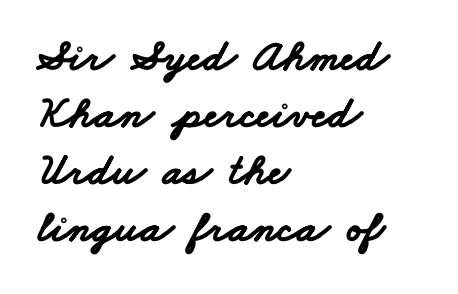
Q: Is the text bold? A: Yes.
Q: Is the typeface a serif or a sans-serif typeface? A: Sans-serif.
Q: Is the text underlined? A: No.
Q: How is the paragraph aligned? A: Left-aligned.
Q: Is the spacing between letters normal or unusually wide? A: Normal.
Q: Is the spacing between lines tight, normal or loose? A: Normal.
Q: Width (condensed, normal, or wide)? A: Wide.
Q: Stroke contrast? A: Low.
Q: x-height? A: Small.
Q: Monospaced? A: No.
